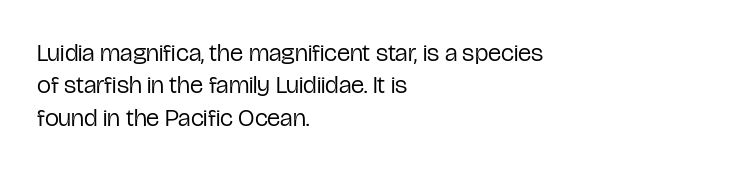
The image shows 25 px text type, upright; set left-aligned, normal line spacing (1.3x), normal letter spacing, not underlined.
